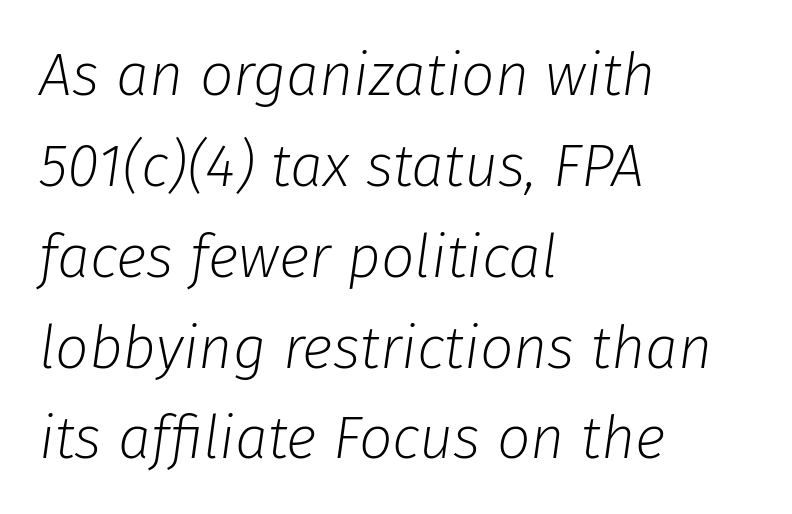
Q: Is the text bold? A: No.
Q: Is the text italic (slanted)? A: Yes, it leans right by about 8 degrees.
Q: Is the text underlined? A: No.
Q: How is the paragraph aligned? A: Left-aligned.
Q: Is the spacing between letters normal or unusually wide? A: Normal.
Q: Is the spacing between lines tight, normal or loose? A: Normal.
Q: Width (condensed, normal, or wide)? A: Normal.
Q: Stroke contrast? A: Low.
Q: x-height? A: Medium.
Q: Monospaced? A: No.
